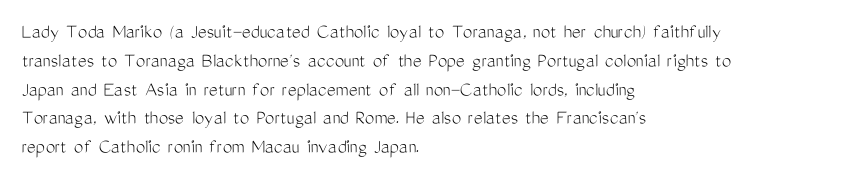
The image shows 21 px text type, upright; set left-aligned, normal line spacing (1.37x), normal letter spacing, not underlined.
